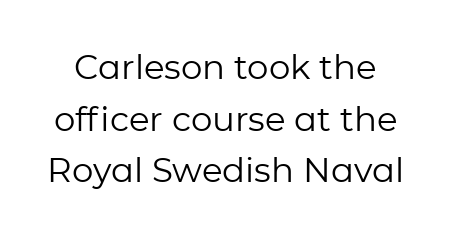
The image shows 34 px regular-weight sans-serif type, upright; set normal line spacing (1.52x), normal letter spacing, not underlined; low stroke contrast and a medium x-height.
